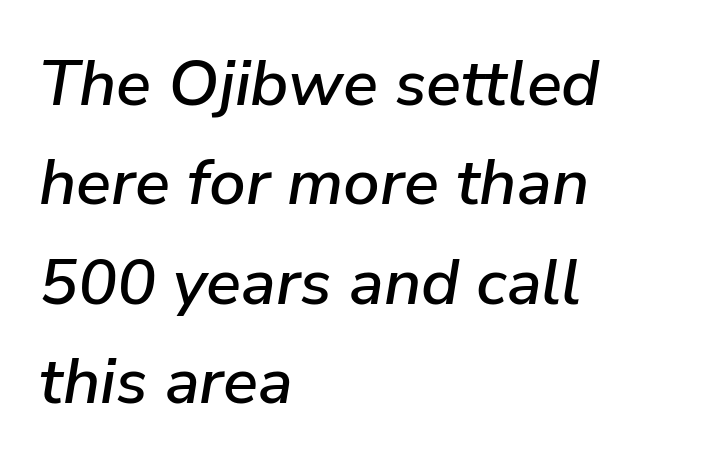
{"italic": "yes", "lean": "right", "slant_degrees": 9, "width": "normal", "stroke_contrast": "low", "x_height": "medium", "monospaced": "no", "underline": "no", "align": "left", "line_spacing": "normal", "line_spacing_ratio": 1.53, "letter_spacing": "normal", "letter_spacing_em": 0.0, "glyph_px": 65}
